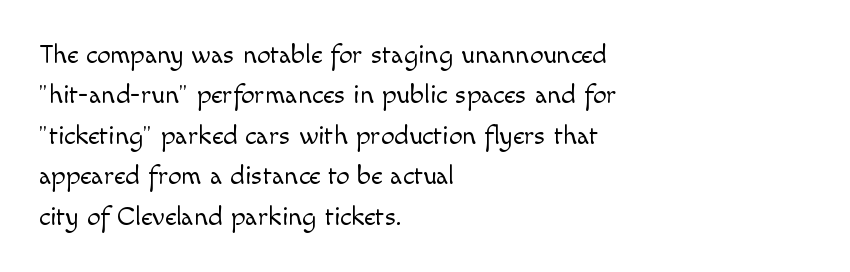
{"italic": "no", "bold": "no", "underline": "no", "align": "left", "line_spacing": "normal", "line_spacing_ratio": 1.5, "letter_spacing": "normal", "letter_spacing_em": 0.0, "glyph_px": 27}
